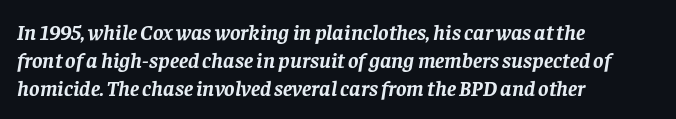
The image shows 22 px bold type, italic (leaning right); set left-aligned, normal line spacing (1.28x), normal letter spacing, not underlined.
